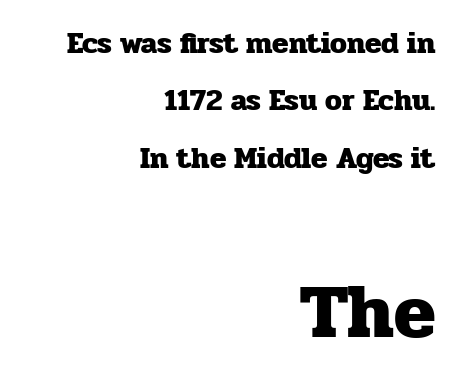
The image shows 76 px heavy serif type, upright; set right-aligned, loose line spacing (1.91x), normal letter spacing, not underlined; the second (bottom) block is 2.53x larger; low stroke contrast and a medium x-height.
